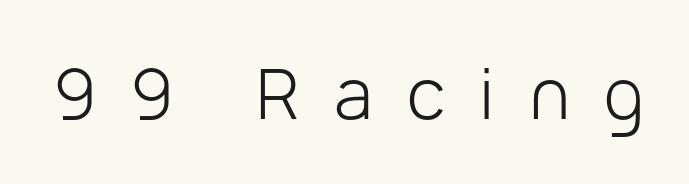
The font is comparable to plain body text, perhaps lighter. Looks like regular typesetting: each glyph gets only the width it needs. Observe the wide spacing: letters keep a clear distance from each other. Posture: vertical. This sample uses a sans-serif face.
